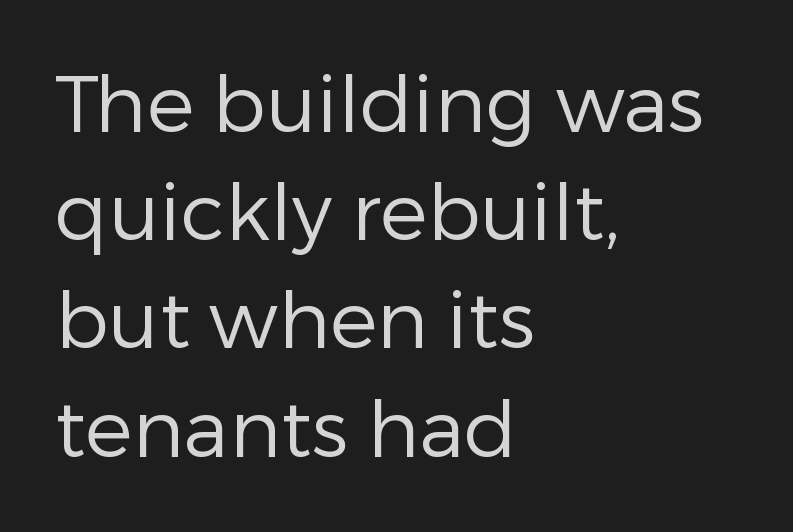
{"serif": "no", "italic": "no", "bold": "no", "weight": "regular", "width": "normal", "stroke_contrast": "low", "x_height": "medium", "monospaced": "no", "underline": "no", "align": "left", "line_spacing": "normal", "line_spacing_ratio": 1.37, "letter_spacing": "normal", "letter_spacing_em": 0.0, "glyph_px": 79}
